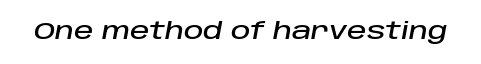
{"italic": "yes", "lean": "right", "slant_degrees": 10, "underline": "no", "letter_spacing": "normal", "letter_spacing_em": 0.0, "glyph_px": 24}
